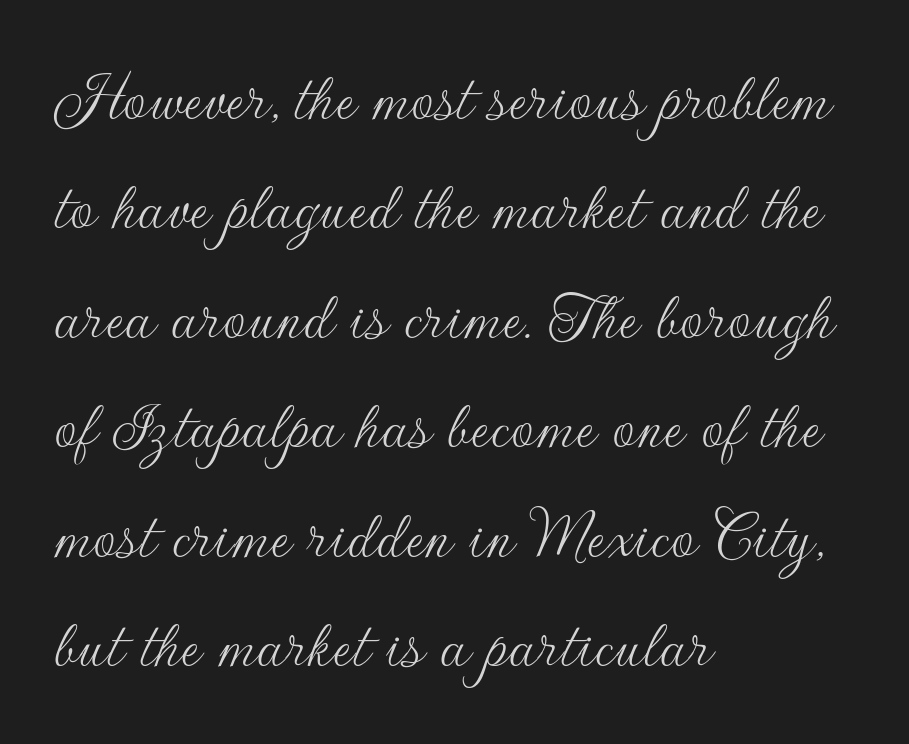
A typesetter would call this proportional, since set widths differ per character. Line beginnings align vertically; line endings do not. The words here are not underlined.
